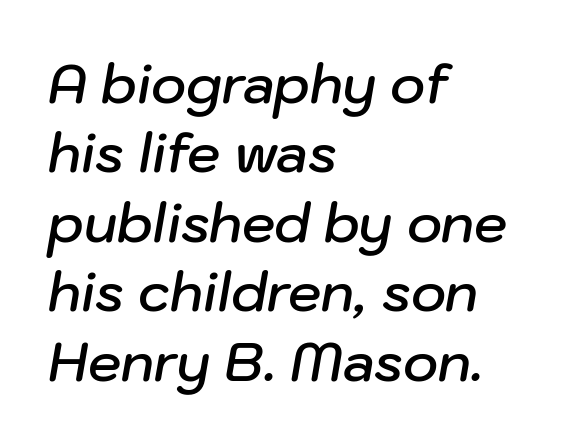
Q: Is the text bold? A: Semi-bold.
Q: Is the text italic (slanted)? A: Yes, it leans right by about 10 degrees.
Q: Is the text underlined? A: No.
Q: How is the paragraph aligned? A: Left-aligned.
Q: Is the spacing between letters normal or unusually wide? A: Normal.
Q: Is the spacing between lines tight, normal or loose? A: Normal.
Q: Width (condensed, normal, or wide)? A: Normal.
Q: Stroke contrast? A: Low.
Q: x-height? A: Medium.
Q: Monospaced? A: No.
